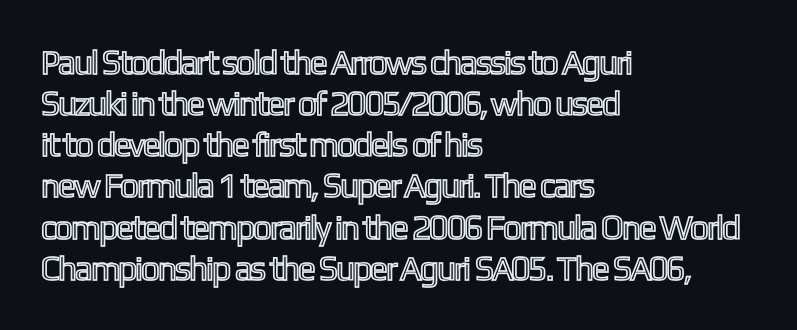
Short note: letters normally spaced. Is this a fixed-width face? No — the glyphs have proportional, varying widths. The paragraph shown leans on its left margin. Do the letters lean? They stand straight. The strip under each line holds only bare page.
